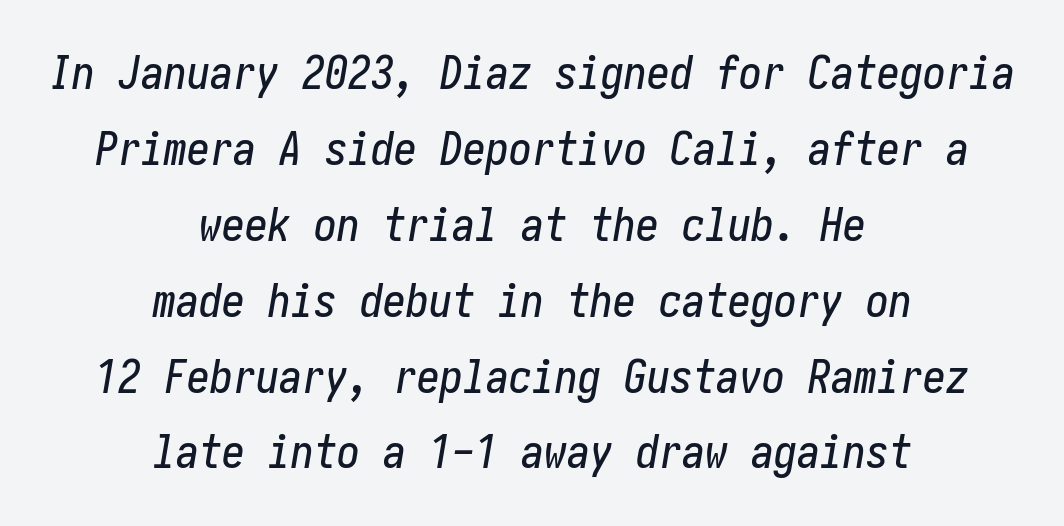
The image shows 46 px condensed type, italic (leaning right); set centered, normal line spacing (1.65x), normal letter spacing, not underlined; low stroke contrast and a medium x-height.
